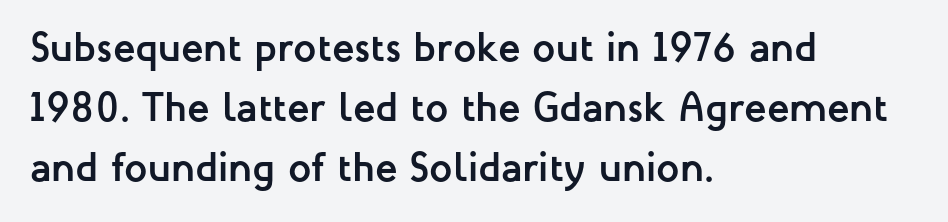
{"serif": "no", "italic": "no", "bold": "yes", "weight": "semibold", "width": "normal", "stroke_contrast": "low", "x_height": "medium", "monospaced": "no", "underline": "no", "align": "left", "line_spacing": "normal", "line_spacing_ratio": 1.46, "letter_spacing": "normal", "letter_spacing_em": 0.0, "glyph_px": 41}
